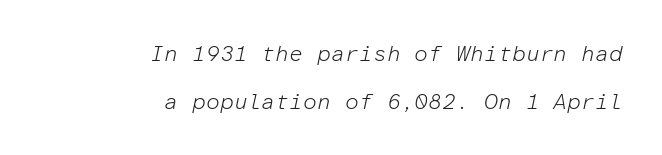
Does the lettering tilt? It does — this is italic. Observe the ordinary spacing: letters are neighbours, not strangers. Letters rest on an invisible, unmarked baseline. Counters stay open thanks to moderate or lighter strokes.
